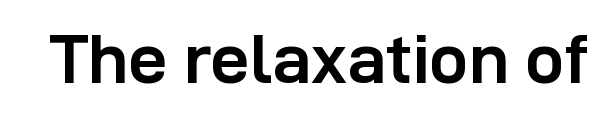
{"serif": "no", "italic": "no", "bold": "yes", "weight": "semibold", "width": "normal", "stroke_contrast": "low", "x_height": "medium", "monospaced": "no", "underline": "no", "letter_spacing": "normal", "letter_spacing_em": 0.0, "glyph_px": 70}
